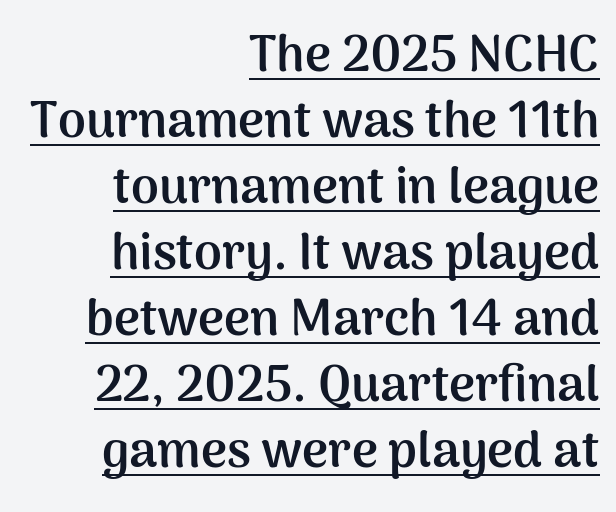
{"serif": "no", "italic": "no", "bold": "yes", "weight": "semibold", "width": "normal", "stroke_contrast": "medium", "x_height": "medium", "monospaced": "no", "underline": "yes", "align": "right", "line_spacing": "normal", "line_spacing_ratio": 1.32, "letter_spacing": "normal", "letter_spacing_em": 0.0, "glyph_px": 50}
